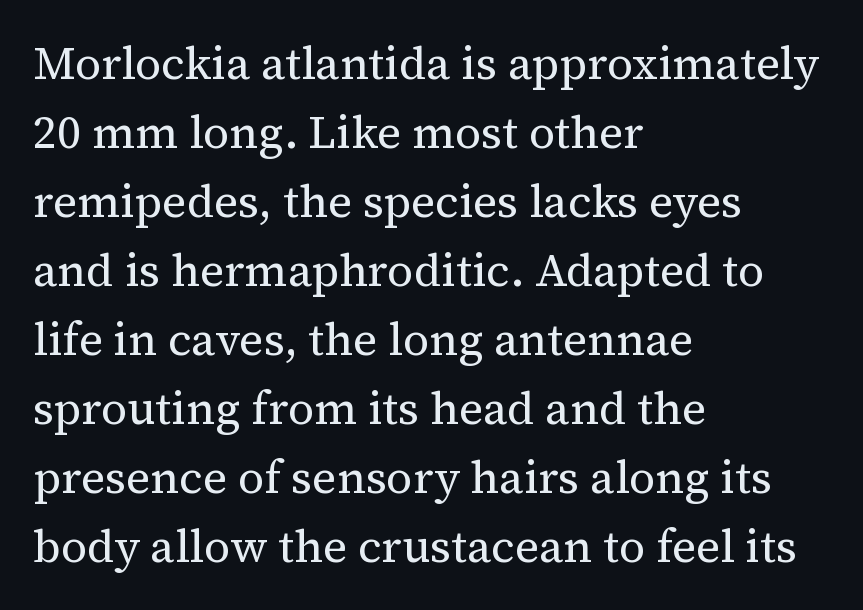
Q: Is the text bold? A: No.
Q: Is the text italic (slanted)? A: No, it is upright.
Q: Is the typeface a serif or a sans-serif typeface? A: Serif.
Q: Is the text underlined? A: No.
Q: How is the paragraph aligned? A: Left-aligned.
Q: Is the spacing between letters normal or unusually wide? A: Normal.
Q: Is the spacing between lines tight, normal or loose? A: Normal.
Q: Width (condensed, normal, or wide)? A: Normal.
Q: Stroke contrast? A: Medium.
Q: x-height? A: Medium.
Q: Monospaced? A: No.
